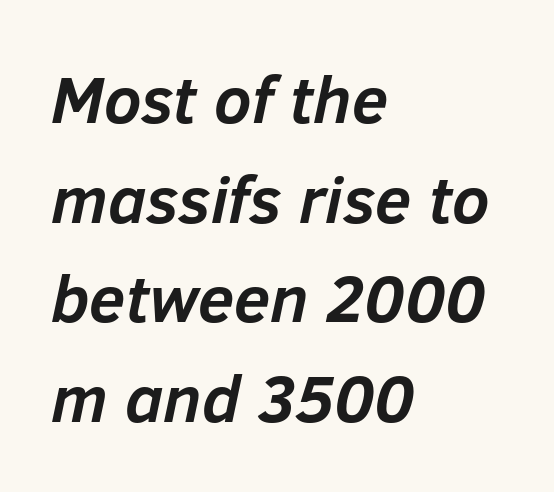
{"italic": "yes", "lean": "right", "slant_degrees": 12, "bold": "yes", "weight": "semibold", "width": "normal", "stroke_contrast": "low", "x_height": "medium", "monospaced": "no", "underline": "no", "align": "left", "line_spacing": "normal", "line_spacing_ratio": 1.51, "letter_spacing": "normal", "letter_spacing_em": 0.0, "glyph_px": 66}
